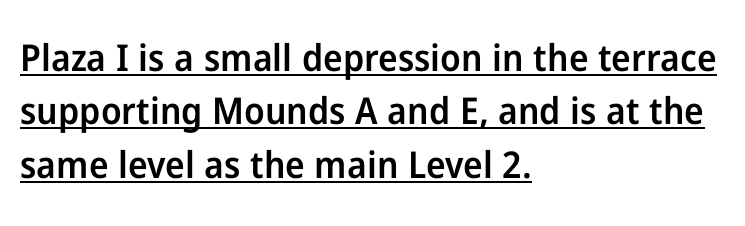
The image shows 37 px semibold sans-serif type, upright; set left-aligned, normal line spacing (1.44x), normal letter spacing, underlined; low stroke contrast and a medium x-height.
